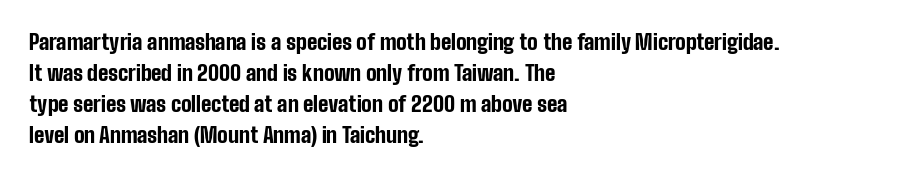
Q: Is the text bold? A: Yes.
Q: Is the text italic (slanted)? A: No, it is upright.
Q: Is the text underlined? A: No.
Q: How is the paragraph aligned? A: Left-aligned.
Q: Is the spacing between letters normal or unusually wide? A: Normal.
Q: Is the spacing between lines tight, normal or loose? A: Normal.
